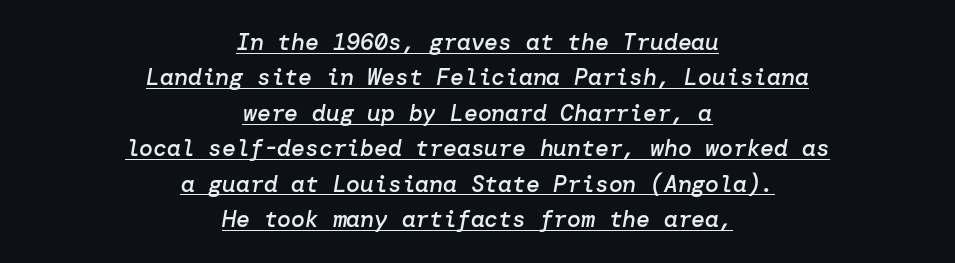
{"italic": "yes", "lean": "right", "slant_degrees": 10, "bold": "semi", "underline": "yes", "align": "center", "line_spacing": "normal", "line_spacing_ratio": 1.54, "letter_spacing": "normal", "letter_spacing_em": 0.0, "glyph_px": 23}
